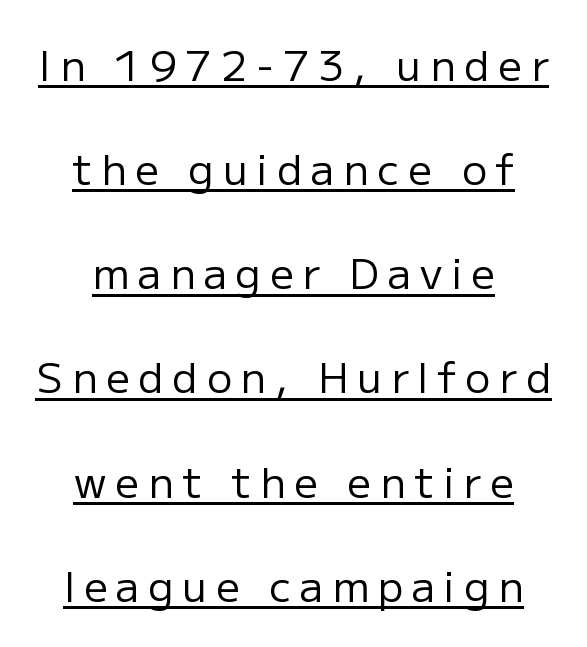
The gaps between neighbouring characters are conspicuously large. If you drew a line through each stem, it would be perfectly vertical. Each stroke keeps to a modest, everyday thickness or less. Does the copy run flush right? No — it is centered line by line. Nope, no serifs anywhere on these letters.
